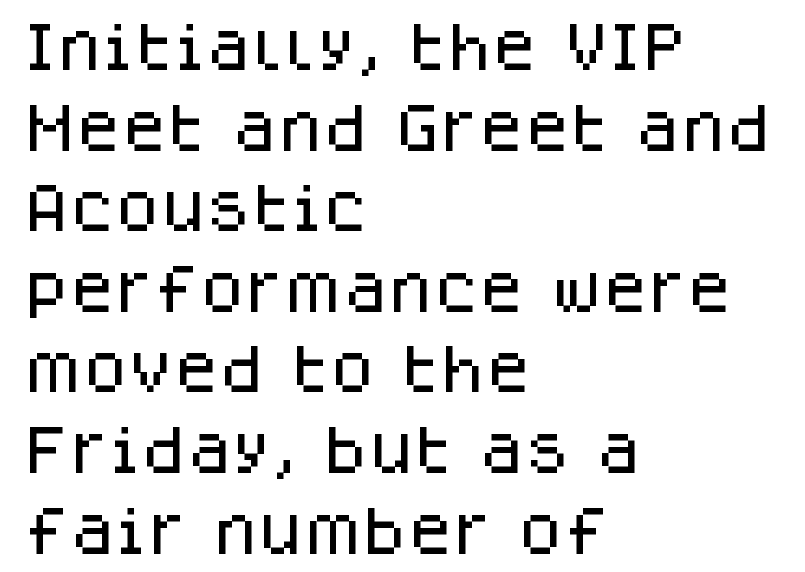
Q: Is the text italic (slanted)? A: No, it is upright.
Q: Is the typeface a serif or a sans-serif typeface? A: Sans-serif.
Q: Is the text underlined? A: No.
Q: How is the paragraph aligned? A: Left-aligned.
Q: Is the spacing between letters normal or unusually wide? A: Normal.
Q: Is the spacing between lines tight, normal or loose? A: Normal.
Q: Width (condensed, normal, or wide)? A: Normal.
Q: Stroke contrast? A: Low.
Q: x-height? A: Large.
Q: Monospaced? A: No.
